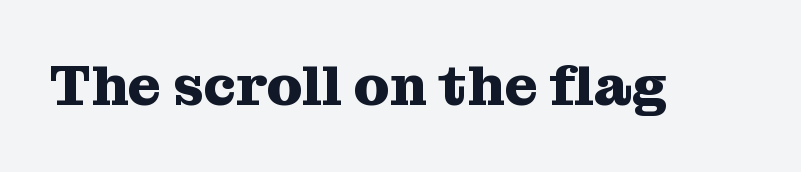
{"serif": "yes", "italic": "no", "bold": "yes", "weight": "heavy", "width": "normal", "stroke_contrast": "medium", "x_height": "medium", "monospaced": "no", "underline": "no", "letter_spacing": "normal", "letter_spacing_em": 0.0, "glyph_px": 57}
